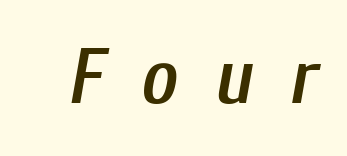
{"italic": "yes", "lean": "right", "slant_degrees": 10, "bold": "semi", "weight": "semibold", "width": "condensed", "stroke_contrast": "low", "x_height": "medium", "monospaced": "no", "underline": "no", "letter_spacing": "wide", "letter_spacing_em": 0.46, "glyph_px": 79}
